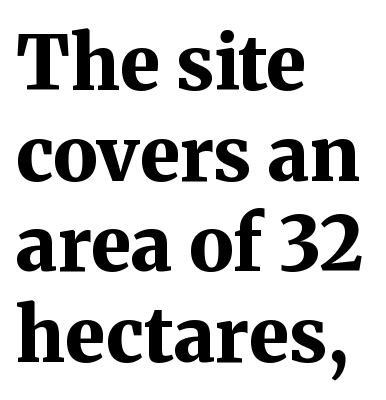
{"serif": "yes", "italic": "no", "bold": "yes", "weight": "bold", "width": "normal", "stroke_contrast": "medium", "x_height": "medium", "monospaced": "no", "underline": "no", "align": "left", "line_spacing_ratio": 1.21, "letter_spacing": "normal", "letter_spacing_em": 0.0, "glyph_px": 75}
